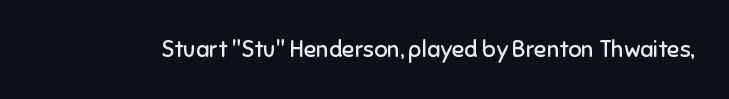
The type is set solid horizontally, with unmodified tracking. Words float on clear page, feet unadorned. A quiet, ordinary-to-light weight characterises the typeface. The type sits square on the baseline with zero lean.
